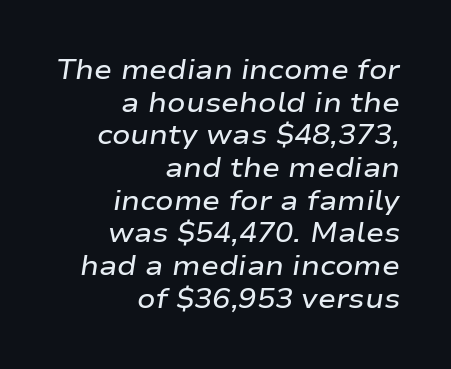
Q: Is the text bold? A: Semi-bold.
Q: Is the text italic (slanted)? A: Yes, it leans right by about 9 degrees.
Q: Is the text underlined? A: No.
Q: How is the paragraph aligned? A: Right-aligned.
Q: Is the spacing between letters normal or unusually wide? A: Normal.
